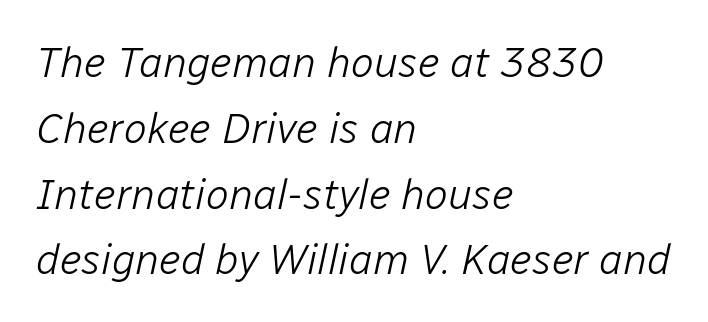
The image shows 43 px light type, italic (leaning right); set left-aligned, normal line spacing (1.53x), normal letter spacing, not underlined; low stroke contrast and a medium x-height.
